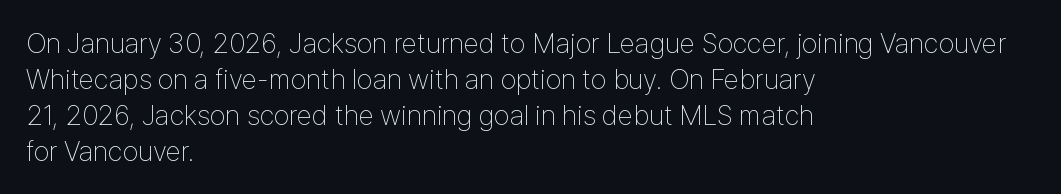
Q: Is the text bold? A: No.
Q: Is the text italic (slanted)? A: No, it is upright.
Q: Is the typeface a serif or a sans-serif typeface? A: Sans-serif.
Q: Is the text underlined? A: No.
Q: How is the paragraph aligned? A: Left-aligned.
Q: Is the spacing between letters normal or unusually wide? A: Normal.
Q: Is the spacing between lines tight, normal or loose? A: Normal.
Q: Width (condensed, normal, or wide)? A: Condensed.
Q: Stroke contrast? A: Low.
Q: x-height? A: Medium.
Q: Monospaced? A: No.
